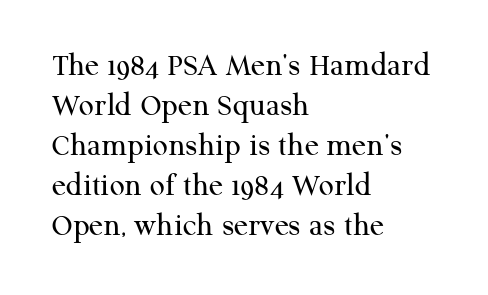
Q: Is the text bold? A: No.
Q: Is the text italic (slanted)? A: No, it is upright.
Q: Is the typeface a serif or a sans-serif typeface? A: Serif.
Q: Is the text underlined? A: No.
Q: How is the paragraph aligned? A: Left-aligned.
Q: Is the spacing between letters normal or unusually wide? A: Normal.
Q: Width (condensed, normal, or wide)? A: Normal.
Q: Stroke contrast? A: Medium.
Q: x-height? A: Medium.
Q: Monospaced? A: No.
